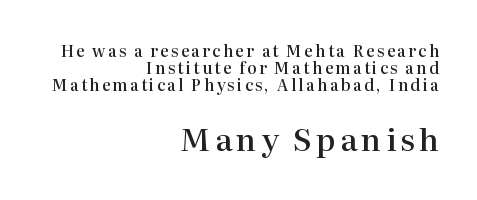
The leading is snug, giving the passage a crowded texture. The passage shown begins with its smaller block and ends with its larger one. Heft: intermediate — a semibold. Classification — serif. No italicization has been applied; the sample stays upright.
